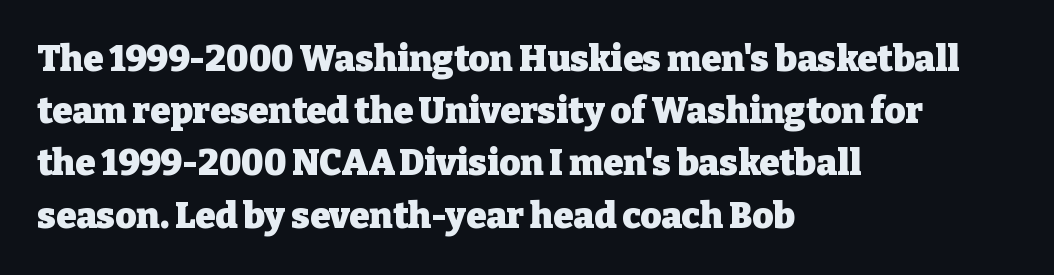
{"serif": "yes", "italic": "no", "bold": "yes", "weight": "heavy", "width": "normal", "stroke_contrast": "low", "x_height": "medium", "monospaced": "no", "underline": "no", "align": "left", "line_spacing": "normal", "line_spacing_ratio": 1.45, "letter_spacing": "normal", "letter_spacing_em": 0.0, "glyph_px": 36}
